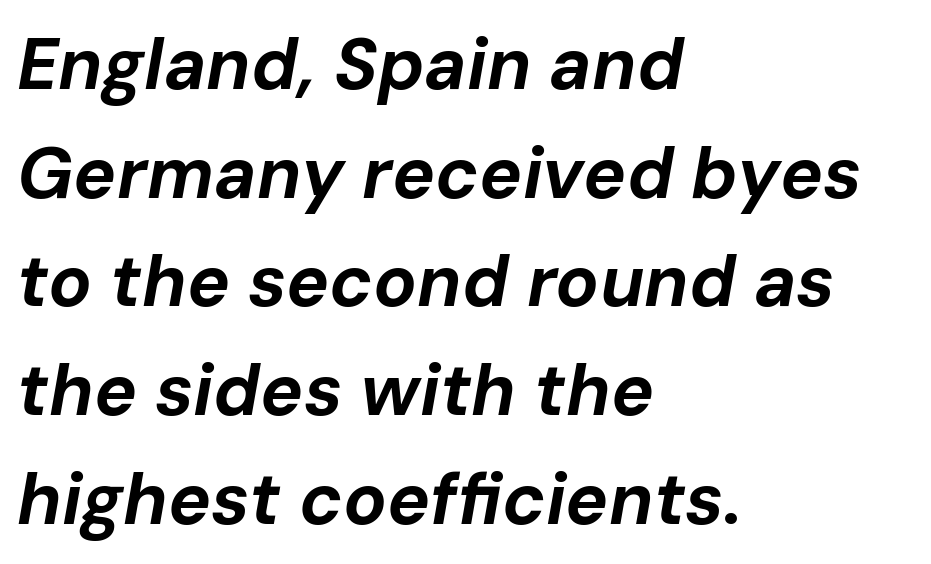
{"italic": "yes", "lean": "right", "slant_degrees": 10, "bold": "yes", "weight": "bold", "width": "normal", "stroke_contrast": "low", "x_height": "medium", "monospaced": "no", "underline": "no", "align": "left", "line_spacing": "normal", "line_spacing_ratio": 1.51, "letter_spacing": "normal", "letter_spacing_em": 0.0, "glyph_px": 72}
